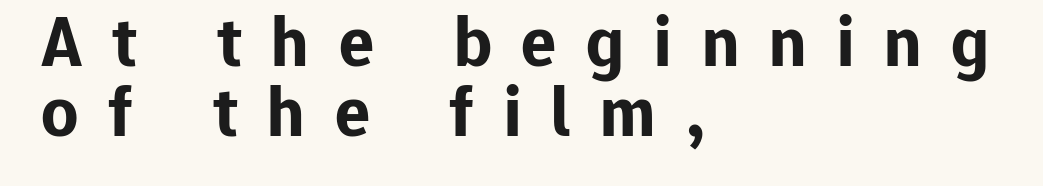
The image shows 73 px bold sans-serif type, upright; set left-aligned, tight line spacing (0.96x), unusually wide letter spacing (+0.41 em), not underlined; low stroke contrast and a medium x-height.
